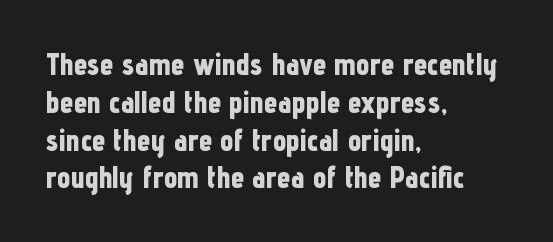
The image shows 30 px bold, condensed sans-serif type, upright; set left-aligned, normal line spacing (1.26x), normal letter spacing, not underlined; low stroke contrast and a medium x-height.
